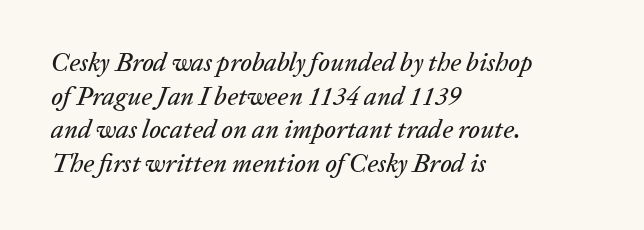
Quick note: underline off. The setting favours the left margin, as ordinary paragraphs usually do. The rows are spaced the way most documents space them. Tracking value appears to be zero — textbook default spacing.
